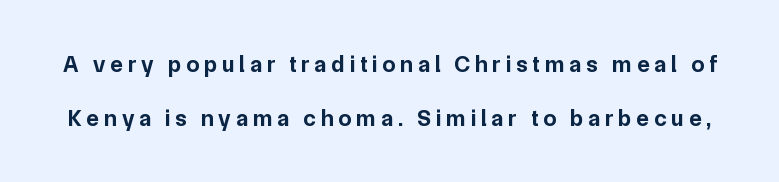
Q: Is the text bold? A: Yes.
Q: Is the text italic (slanted)? A: No, it is upright.
Q: Is the text underlined? A: No.
Q: Is the spacing between letters normal or unusually wide? A: Unusually wide.
Q: Is the spacing between lines tight, normal or loose? A: Loose.
